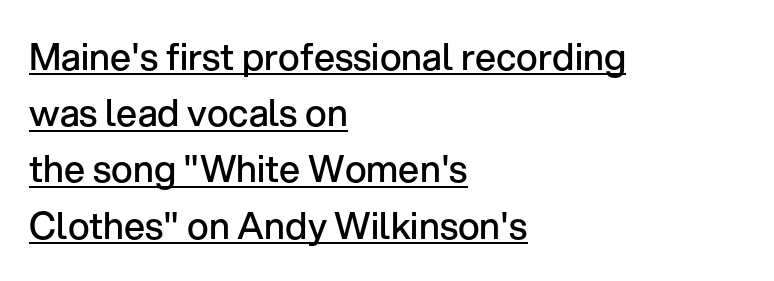
Q: Is the text bold? A: Semi-bold.
Q: Is the text italic (slanted)? A: No, it is upright.
Q: Is the typeface a serif or a sans-serif typeface? A: Sans-serif.
Q: Is the text underlined? A: Yes.
Q: How is the paragraph aligned? A: Left-aligned.
Q: Is the spacing between letters normal or unusually wide? A: Normal.
Q: Is the spacing between lines tight, normal or loose? A: Normal.
Q: Width (condensed, normal, or wide)? A: Normal.
Q: Stroke contrast? A: Low.
Q: x-height? A: Medium.
Q: Monospaced? A: No.
